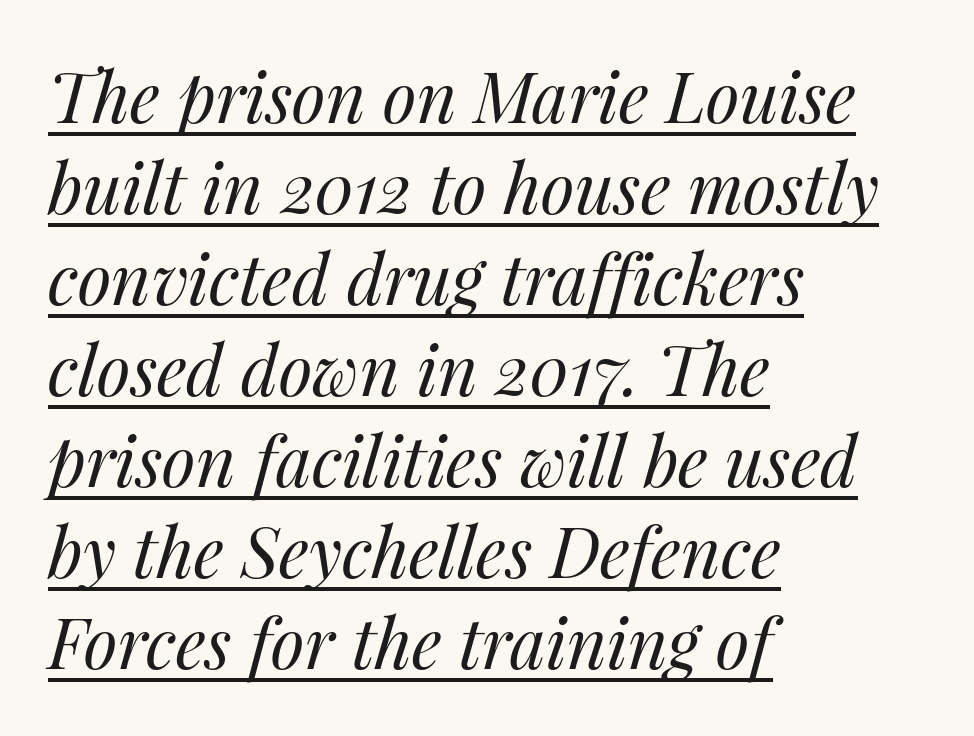
The image shows 69 px regular-weight type, italic (leaning right); set left-aligned, normal line spacing (1.32x), normal letter spacing, underlined; medium stroke contrast and a medium x-height.
